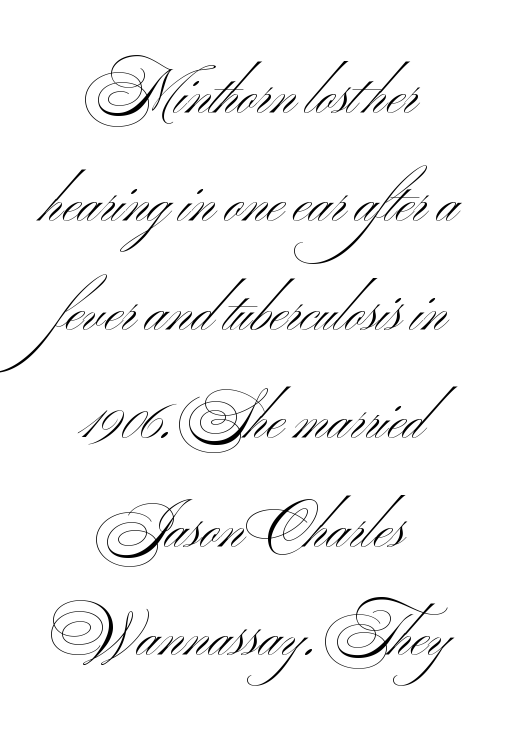
{"serif": "no", "bold": "no", "weight": "light", "width": "wide", "stroke_contrast": "medium", "x_height": "small", "monospaced": "no", "underline": "no", "align": "center", "line_spacing_ratio": 1.87, "letter_spacing": "normal", "letter_spacing_em": 0.0, "glyph_px": 58}
